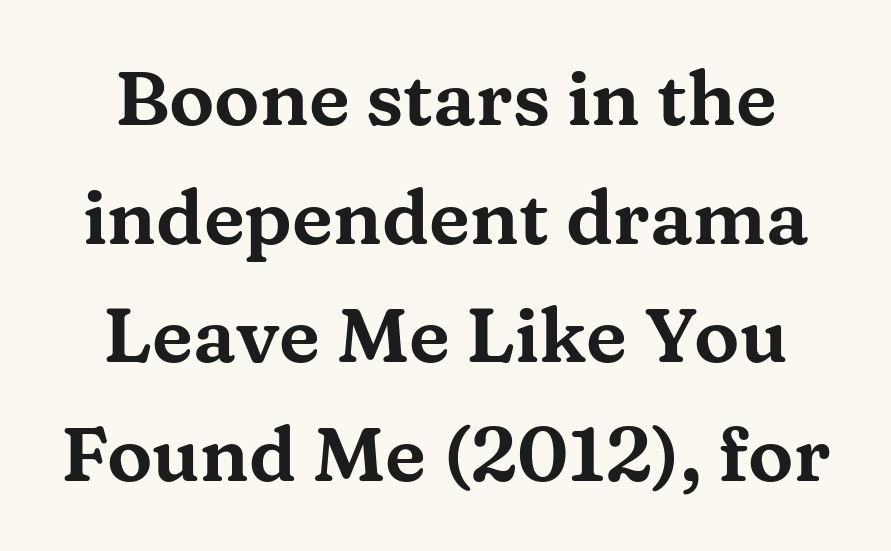
{"serif": "yes", "italic": "no", "width": "wide", "stroke_contrast": "medium", "x_height": "medium", "monospaced": "no", "underline": "no", "line_spacing": "normal", "line_spacing_ratio": 1.56, "letter_spacing": "normal", "letter_spacing_em": 0.0, "glyph_px": 76}
